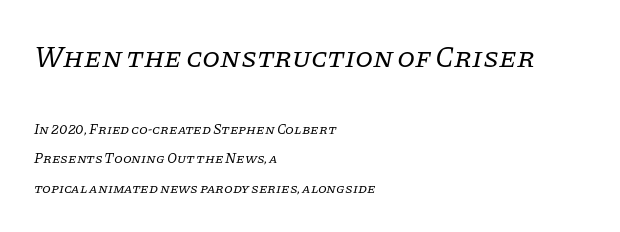
The specimen reads as italic at a glance. These lines keep a tight, regular rhythm from letter to letter. Here the designer chose a conventional face with non-uniform glyph widths. Scale decreases going downward across the two blocks. Vertically, the passage feels expansive, rows floating well apart.
